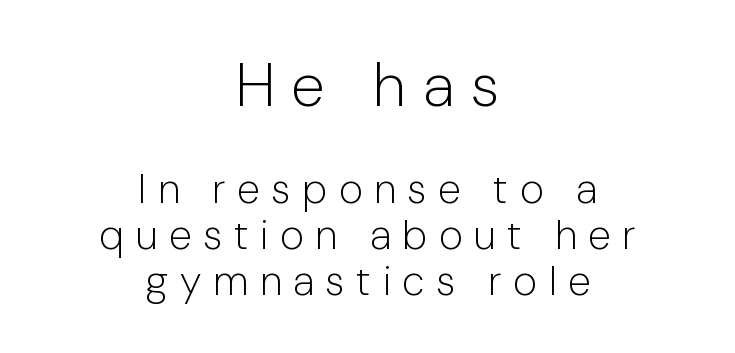
{"serif": "no", "italic": "no", "bold": "no", "weight": "light", "width": "normal", "stroke_contrast": "low", "x_height": "medium", "monospaced": "no", "underline": "no", "align": "center", "line_spacing": "tight", "line_spacing_ratio": 1.12, "letter_spacing": "wide", "letter_spacing_em": 0.28, "larger_block": "first", "size_ratio": 1.49, "glyph_px": 61}
